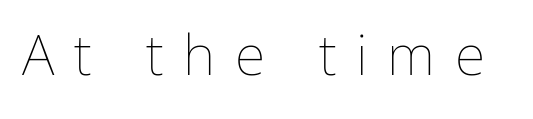
The image shows 56 px thin type, upright; set unusually wide letter spacing (+0.35 em), not underlined; low stroke contrast and a medium x-height.
